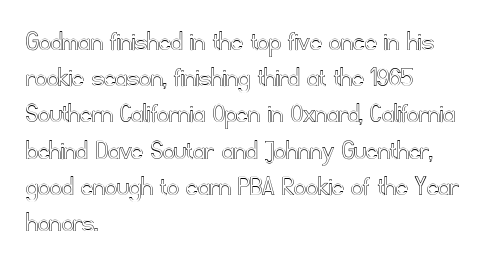
Q: Is the text italic (slanted)? A: No, it is upright.
Q: Is the text underlined? A: No.
Q: How is the paragraph aligned? A: Left-aligned.
Q: Is the spacing between letters normal or unusually wide? A: Normal.
Q: Is the spacing between lines tight, normal or loose? A: Normal.
Q: Width (condensed, normal, or wide)? A: Normal.
Q: x-height? A: Small.
Q: Monospaced? A: No.
